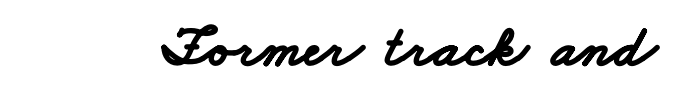
Every letter is thick-stroked: bold, no question. In terms of letterform style, serifs are entirely absent. Varying glyph widths throughout — classic text-font behaviour. Tracking here is standard; glyphs follow each other at the usual distance. The space beneath each line is pristine and unruled.
